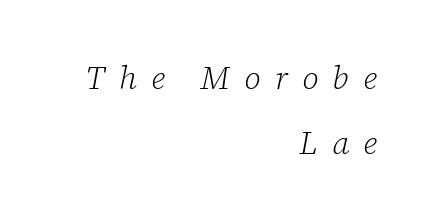
Short and long lines alike share a common ending point at right. Type style note: has serifs. The specimen reads as italic at a glance. In terms of leading, this rendering errs on the spacious side. The passage shown is not underscored anywhere.
